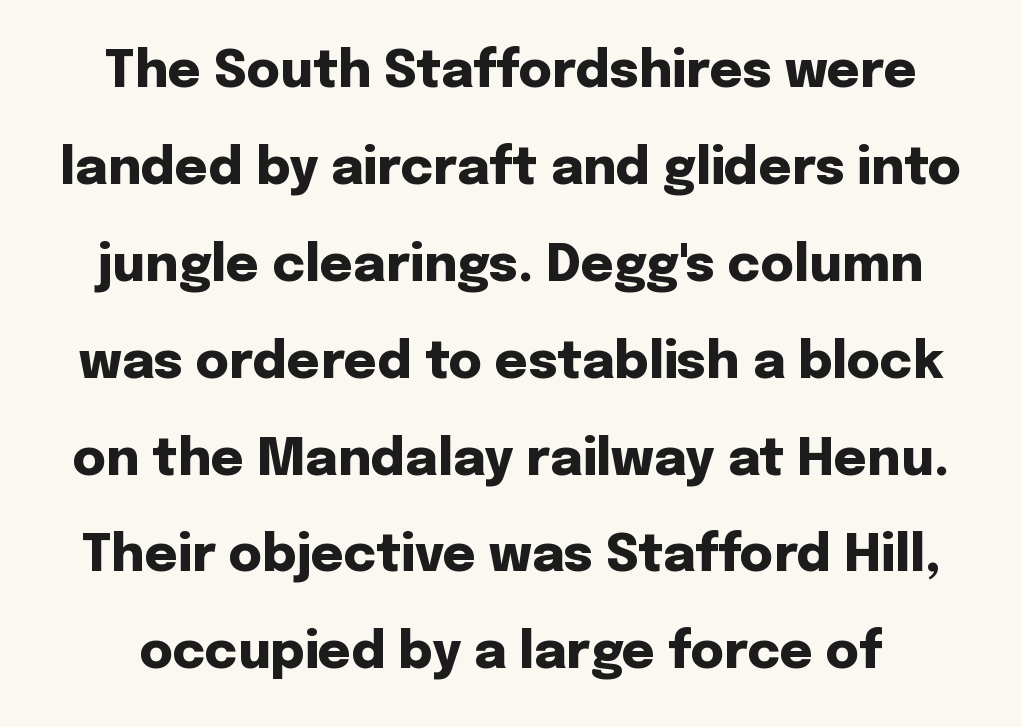
The designer dialed line spacing up above the default. The lettering holds an erect, upright posture throughout. Proportional: the letters do not fall into vertical columns. Chunky letters — that's bold for sure. Typographically, this falls in the sans-serif category. Only glyphs here, with clear space below each row.
